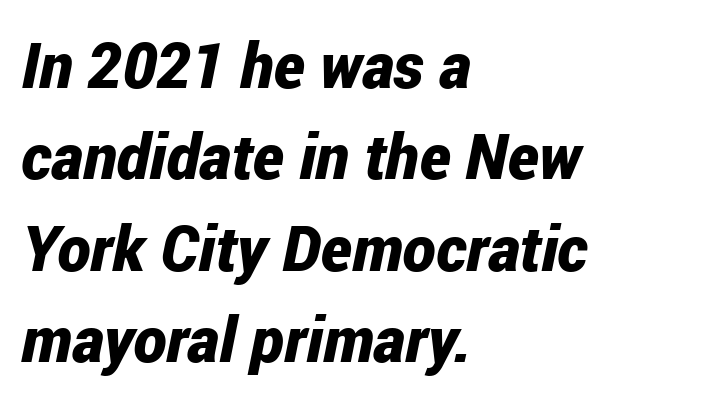
Q: Is the text bold? A: Yes.
Q: Is the text italic (slanted)? A: Yes, it leans right by about 12 degrees.
Q: Is the text underlined? A: No.
Q: How is the paragraph aligned? A: Left-aligned.
Q: Is the spacing between letters normal or unusually wide? A: Normal.
Q: Is the spacing between lines tight, normal or loose? A: Normal.
Q: Width (condensed, normal, or wide)? A: Condensed.
Q: Stroke contrast? A: Low.
Q: x-height? A: Medium.
Q: Monospaced? A: No.
